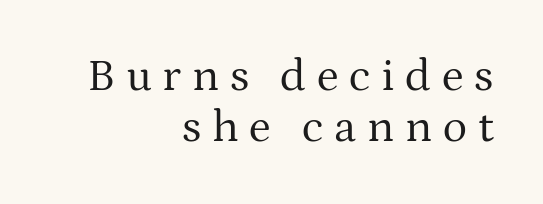
The image shows 46 px regular-weight serif type, upright; set right-aligned, tight line spacing (1.1x), unusually wide letter spacing (+0.23 em), not underlined; medium stroke contrast and a medium x-height.
